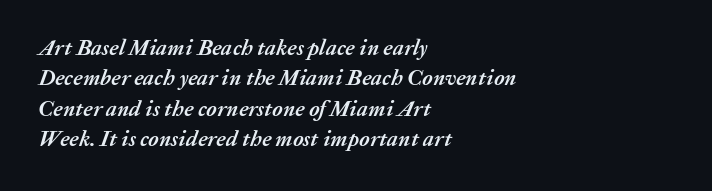
The image shows 22 px bold type, italic (leaning right); set left-aligned, normal line spacing (1.38x), normal letter spacing, not underlined.
